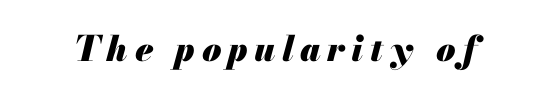
Characters are canted at an angle relative to the baseline's perpendicular. You could not count columns in this text — the font is proportionally spaced. On the weight axis this lands at bold, roughly 700. The strip under each line holds only bare page.
